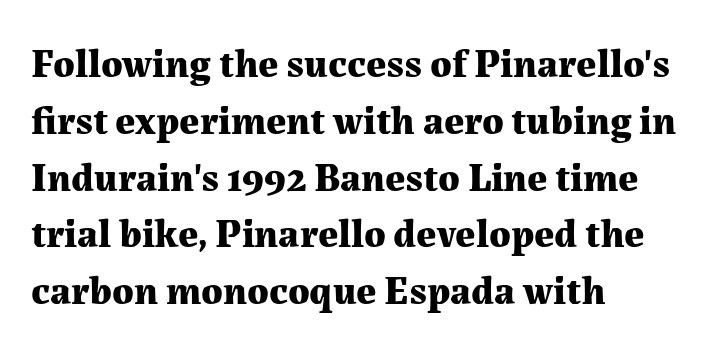
The letters carry serifs — small finishing strokes at the ends of their stems. Typesetter's note: full bold, strokes at maximum text heaviness. Every character sits straight up, as roman type does. Interline gaps are of average width in this sample.
